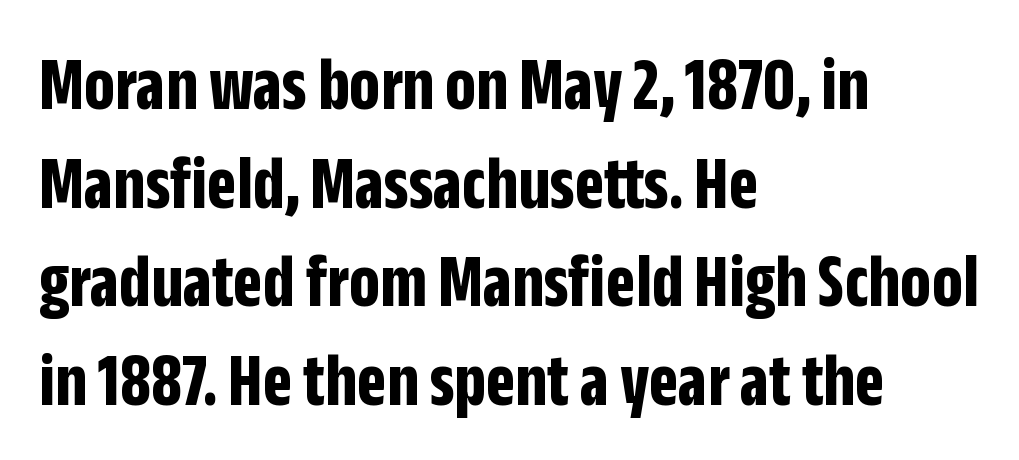
Q: Is the text bold? A: Yes.
Q: Is the text italic (slanted)? A: No, it is upright.
Q: Is the typeface a serif or a sans-serif typeface? A: Sans-serif.
Q: Is the text underlined? A: No.
Q: How is the paragraph aligned? A: Left-aligned.
Q: Is the spacing between letters normal or unusually wide? A: Normal.
Q: Is the spacing between lines tight, normal or loose? A: Normal.
Q: Width (condensed, normal, or wide)? A: Condensed.
Q: Stroke contrast? A: Low.
Q: x-height? A: Large.
Q: Monospaced? A: No.
